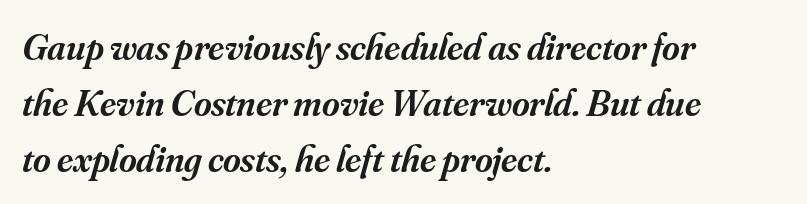
The image shows 38 px semibold serif type, italic (leaning right); set left-aligned, normal line spacing (1.47x), normal letter spacing, not underlined; medium stroke contrast and a small x-height.
